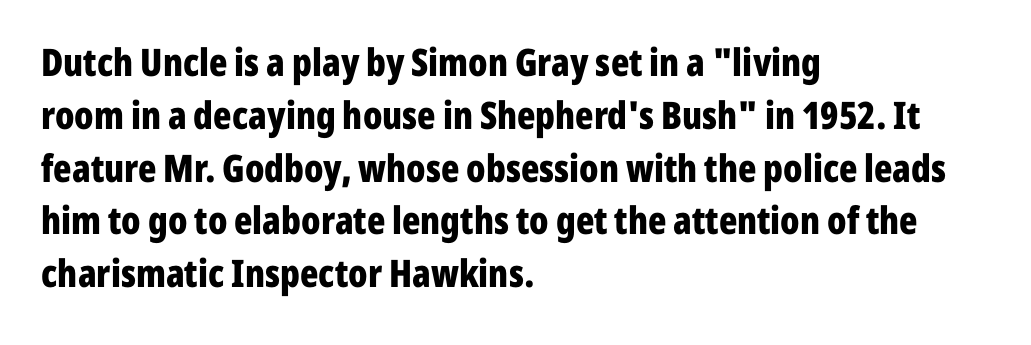
{"serif": "no", "italic": "no", "bold": "yes", "weight": "bold", "width": "condensed", "stroke_contrast": "low", "x_height": "medium", "monospaced": "no", "underline": "no", "align": "left", "line_spacing": "normal", "line_spacing_ratio": 1.39, "letter_spacing": "normal", "letter_spacing_em": 0.0, "glyph_px": 38}
